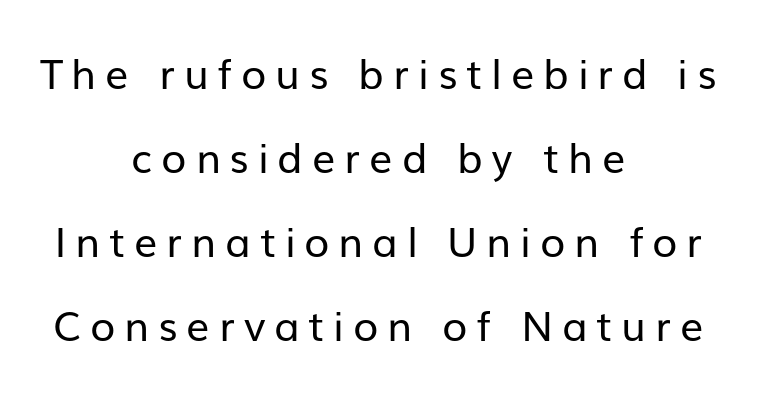
{"serif": "no", "italic": "no", "bold": "no", "weight": "regular", "width": "normal", "stroke_contrast": "low", "x_height": "medium", "monospaced": "no", "underline": "no", "align": "center", "line_spacing": "loose", "line_spacing_ratio": 2.05, "letter_spacing": "wide", "letter_spacing_em": 0.22, "glyph_px": 41}
